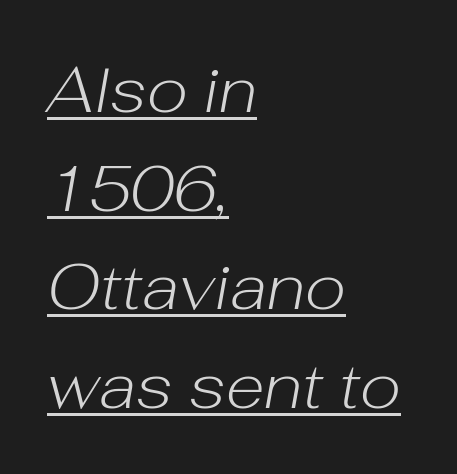
Is the type heavy? It reads as light-to-regular instead. The letters advance in unequal steps, a hallmark of proportional type. Whoever set this chose a conventional vertical rhythm. Teacher's note: observe the even left margin — that is flush-left alignment.
